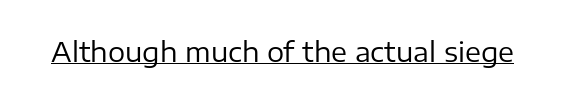
Q: Is the text bold? A: No.
Q: Is the text italic (slanted)? A: No, it is upright.
Q: Is the text underlined? A: Yes.
Q: Is the spacing between letters normal or unusually wide? A: Normal.
